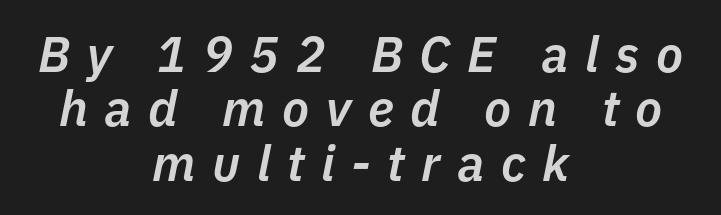
The face used here has a pronounced slope to its letters. The letters are semibold — heavier than regular but short of a full bold. The passage shown has open, widely tracked lettering throughout. Students, observe: this is what under-led, compact text looks like. Descenders are the only things crossing below the line.
